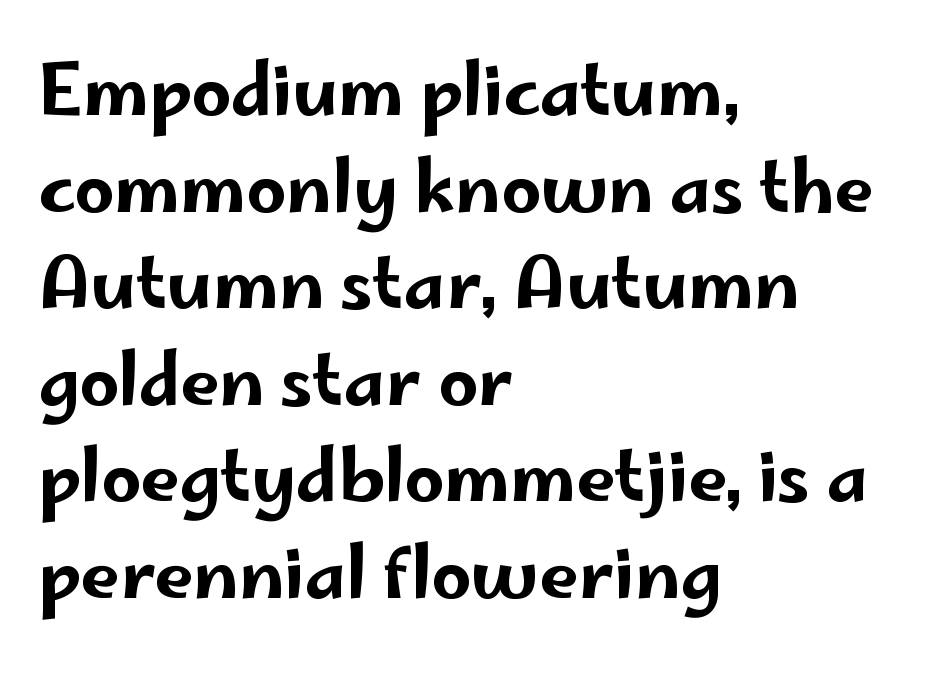
Q: Is the text italic (slanted)? A: No, it is upright.
Q: Is the typeface a serif or a sans-serif typeface? A: Sans-serif.
Q: Is the text underlined? A: No.
Q: How is the paragraph aligned? A: Left-aligned.
Q: Is the spacing between letters normal or unusually wide? A: Normal.
Q: Is the spacing between lines tight, normal or loose? A: Normal.
Q: Width (condensed, normal, or wide)? A: Wide.
Q: Stroke contrast? A: Low.
Q: x-height? A: Small.
Q: Monospaced? A: No.
